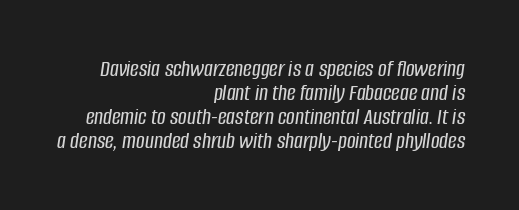
{"italic": "yes", "lean": "right", "slant_degrees": 8, "underline": "no", "align": "right", "line_spacing": "tight", "line_spacing_ratio": 1.0, "letter_spacing": "normal", "letter_spacing_em": 0.0, "glyph_px": 24}
